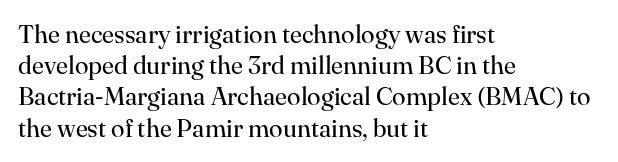
{"italic": "no", "bold": "no", "underline": "no", "align": "left", "line_spacing": "normal", "line_spacing_ratio": 1.25, "letter_spacing": "normal", "letter_spacing_em": 0.0, "glyph_px": 25}
